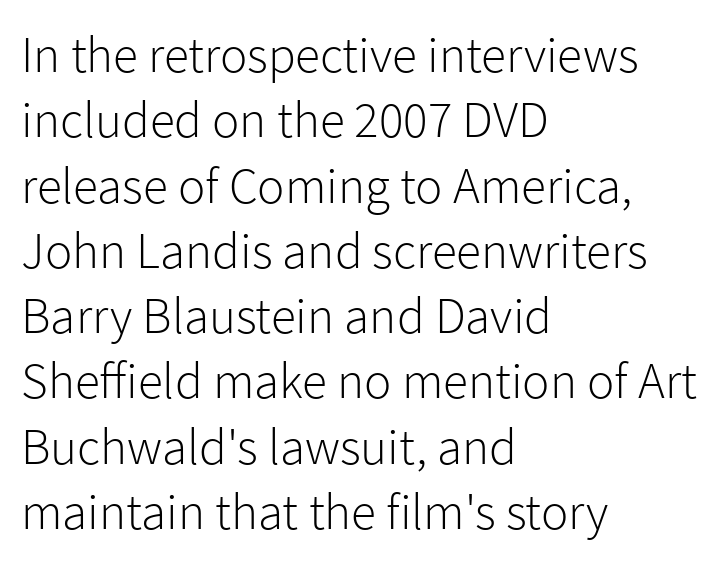
Q: Is the text bold? A: No.
Q: Is the text italic (slanted)? A: No, it is upright.
Q: Is the typeface a serif or a sans-serif typeface? A: Sans-serif.
Q: Is the text underlined? A: No.
Q: How is the paragraph aligned? A: Left-aligned.
Q: Is the spacing between letters normal or unusually wide? A: Normal.
Q: Is the spacing between lines tight, normal or loose? A: Normal.
Q: Width (condensed, normal, or wide)? A: Normal.
Q: Stroke contrast? A: Low.
Q: x-height? A: Medium.
Q: Monospaced? A: No.
